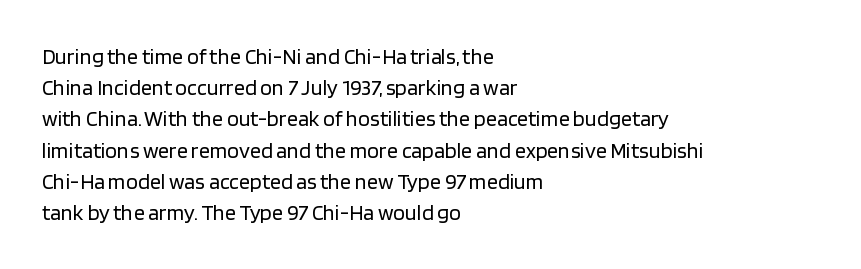
{"italic": "no", "bold": "no", "underline": "no", "align": "left", "line_spacing": "normal", "line_spacing_ratio": 1.42, "letter_spacing": "normal", "letter_spacing_em": 0.0, "glyph_px": 22}
